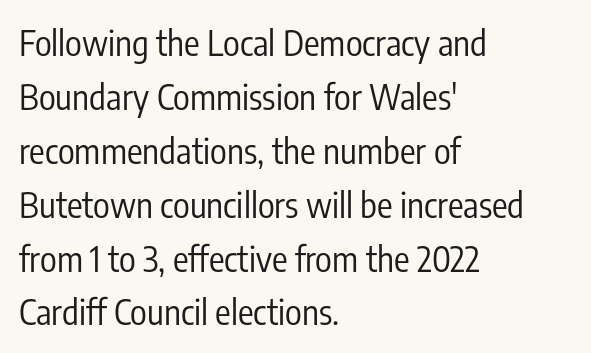
{"serif": "no", "italic": "no", "bold": "no", "weight": "regular", "width": "condensed", "stroke_contrast": "low", "x_height": "medium", "monospaced": "no", "underline": "no", "align": "left", "line_spacing": "normal", "line_spacing_ratio": 1.54, "letter_spacing": "normal", "letter_spacing_em": 0.0, "glyph_px": 35}
